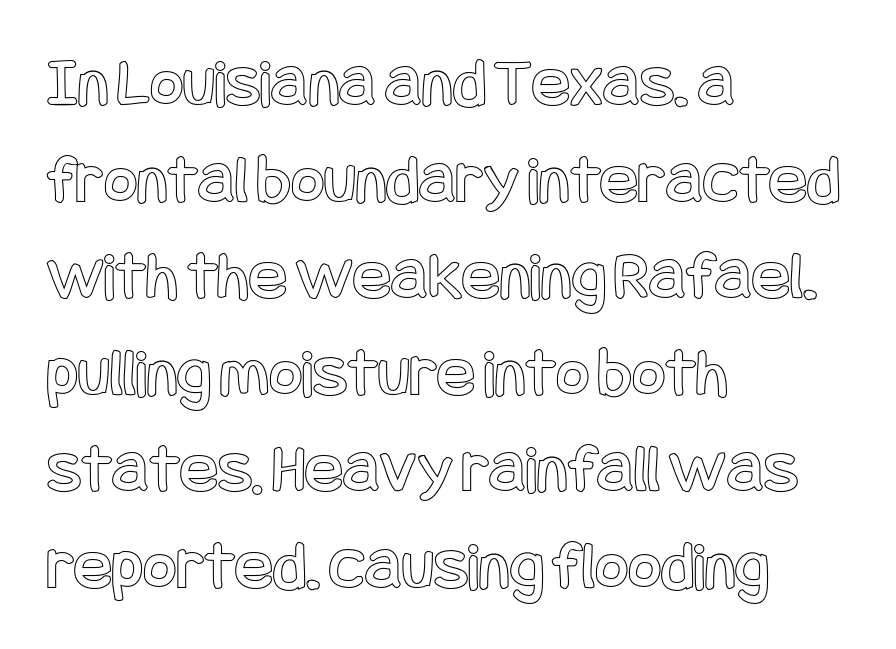
{"italic": "no", "width": "condensed", "x_height": "large", "underline": "no", "align": "left", "line_spacing": "normal", "line_spacing_ratio": 1.36, "letter_spacing": "normal", "letter_spacing_em": 0.0, "glyph_px": 71}
